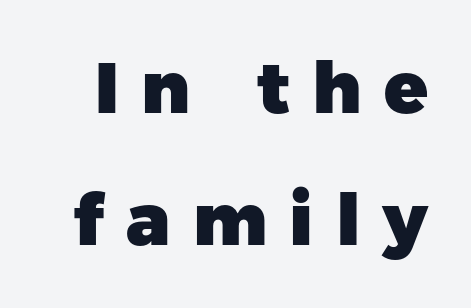
Look at the tracking — it's clearly loosened, letters drifting apart. Typesetter's note: full bold, strokes at maximum text heaviness. A sans-serif font was chosen for this passage. The letters stand straight up with perfectly vertical stems.
